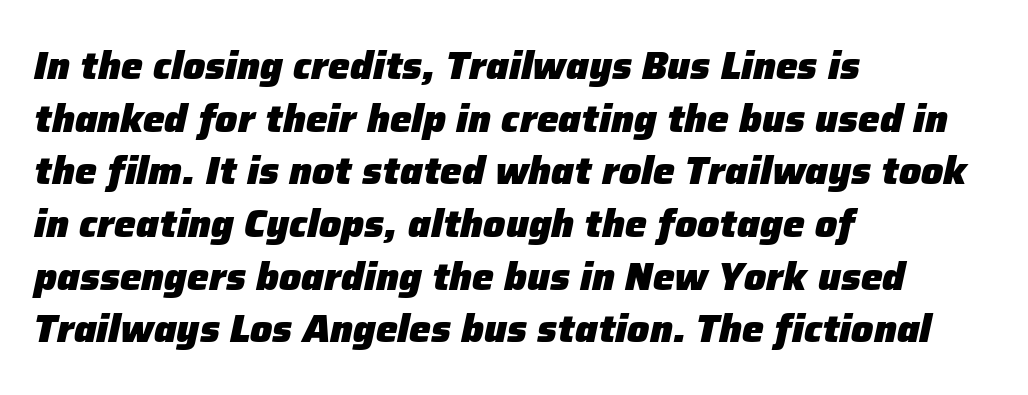
The image shows 39 px heavy type, italic (leaning right); set left-aligned, normal line spacing (1.35x), normal letter spacing, not underlined; low stroke contrast and a medium x-height.
